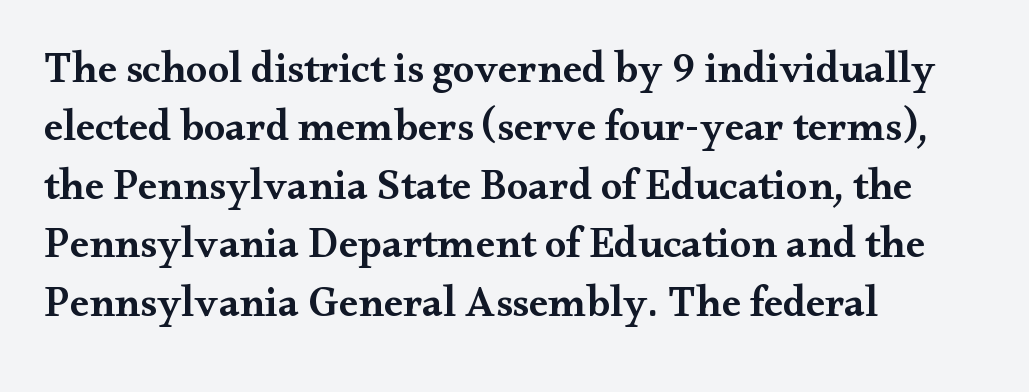
Here the designer chose a conventional face with non-uniform glyph widths. Letter spacing: default. Baseline-to-baseline distance is the conventional proportion of letter height. Stroke terminals: seriffed. Every letter is mildly thick-stroked: semibold rather than bold. In CSS terms this would be text-align: left.
